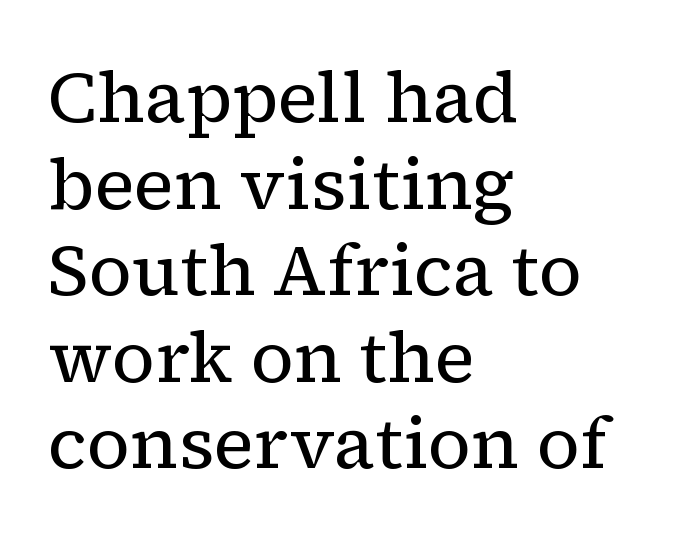
Short note: letters normally spaced. When letters stand straight like this, we call the style roman or upright. Heaviness? Minimal to ordinary, like unemphasized prose. Every row of glyphs begins at an identical x-position on the left. Check under the words: just untouched page.
